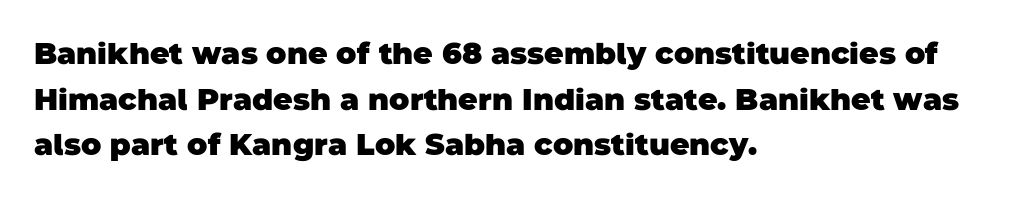
Nothing unusual about the tracking: characters are spaced as the font intends. Pretty heavy lettering here — definitely bold. The passage shown is not underscored anywhere. Is there much room between lines? A standard amount, neither cramped nor airy.
